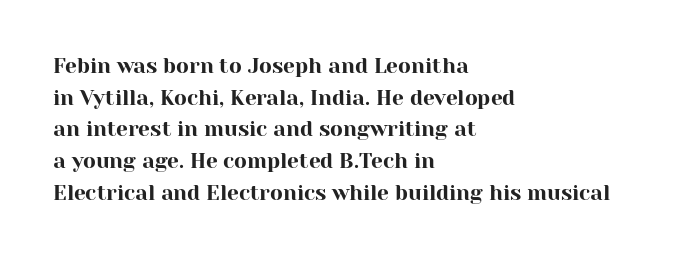
Q: Is the text italic (slanted)? A: No, it is upright.
Q: Is the text underlined? A: No.
Q: How is the paragraph aligned? A: Left-aligned.
Q: Is the spacing between letters normal or unusually wide? A: Normal.
Q: Is the spacing between lines tight, normal or loose? A: Normal.
